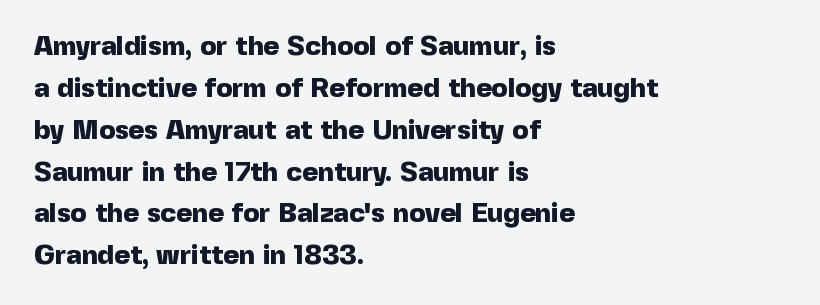
The image shows 27 px bold type, upright; set left-aligned, normal line spacing (1.55x), normal letter spacing, not underlined.
